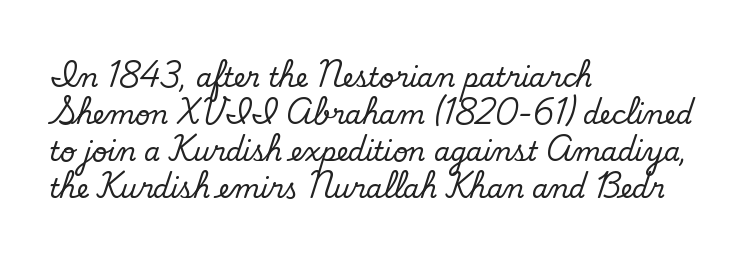
The image shows 26 px text type; set left-aligned, normal line spacing (1.42x), normal letter spacing, not underlined.
